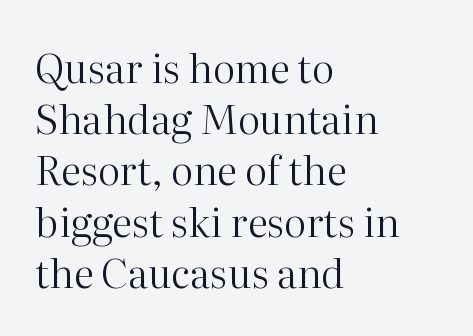
Has an underline been added? It has not. Spacing verdict: proportional, widths tailored to each character. Compared with typical body copy, the letter spacing here is the same. The designer left line spacing at the default.
